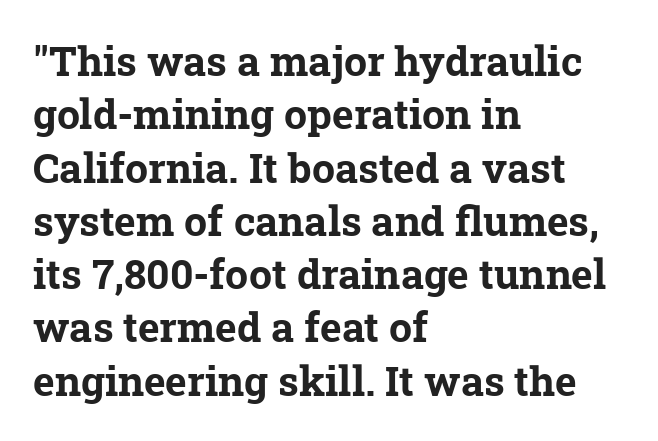
Are there feet on the stems? There are — it's a serif. Just letters on the line, the space beneath them empty. This sample has the flowing, uneven cadence of proportional lettering. Letter spacing: default. Reading down the block, your eye returns to a fixed left position each line.
